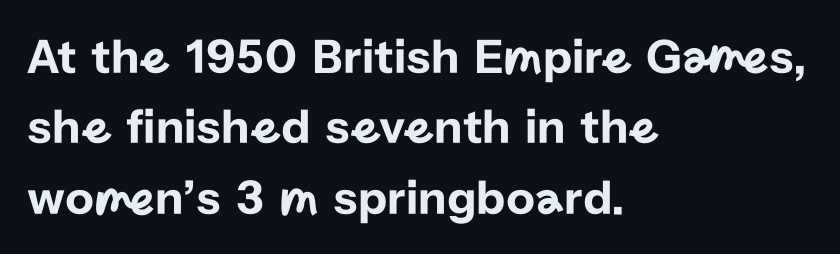
The image shows 50 px sans-serif type, upright; set left-aligned, normal line spacing (1.41x), normal letter spacing, not underlined; low stroke contrast and a medium x-height.
